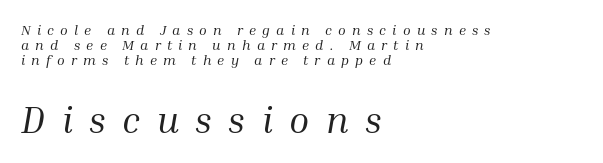
{"serif": "yes", "italic": "yes", "lean": "right", "slant_degrees": 10, "bold": "no", "weight": "regular", "width": "normal", "stroke_contrast": "medium", "x_height": "medium", "monospaced": "no", "underline": "no", "align": "left", "line_spacing": "tight", "line_spacing_ratio": 1.08, "letter_spacing": "wide", "letter_spacing_em": 0.44, "larger_block": "second", "size_ratio": 2.64, "glyph_px": 37}
